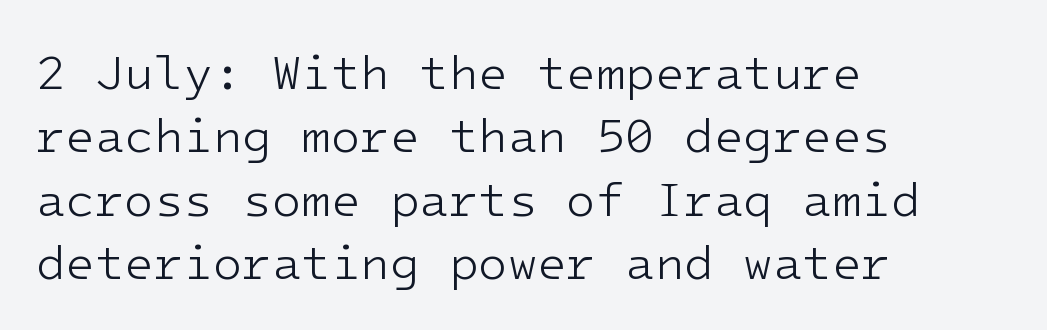
You can tell it's not italic because the verticals are truly vertical. Honestly, the letter spacing is just normal — you wouldn't notice it. Line spacing here is normal. Which margin do the lines hug? The left one — the right edge is uneven. Summary of weight: not heavy and not bold.
